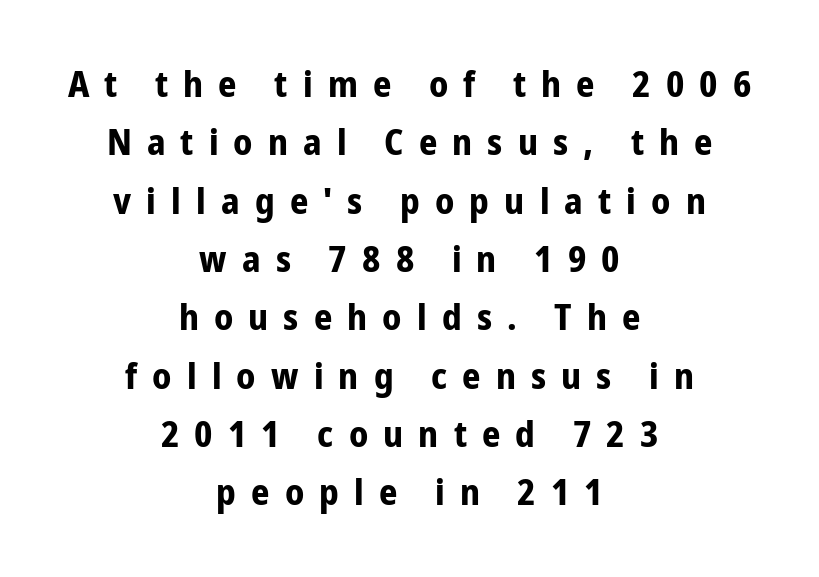
{"serif": "no", "italic": "no", "bold": "yes", "weight": "bold", "width": "condensed", "stroke_contrast": "low", "x_height": "medium", "monospaced": "no", "underline": "no", "align": "center", "line_spacing": "normal", "line_spacing_ratio": 1.62, "letter_spacing": "wide", "letter_spacing_em": 0.42, "glyph_px": 36}
